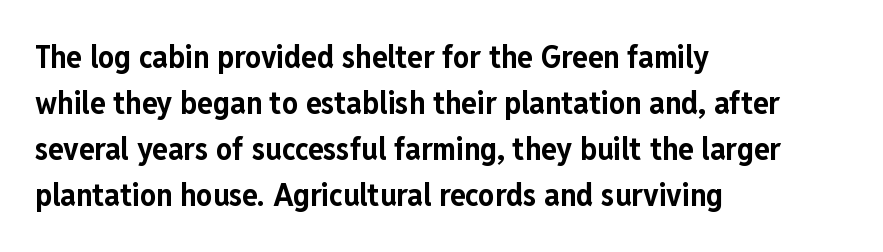
The line-height multiplier appears to be the usual default. Unlike a traditional serif, this face leaves its strokes unadorned. Does the copy run flush right? No — it runs flush left. Only glyphs here, with clear space below each row. Every stem runs plumb, perpendicular to the baseline.
